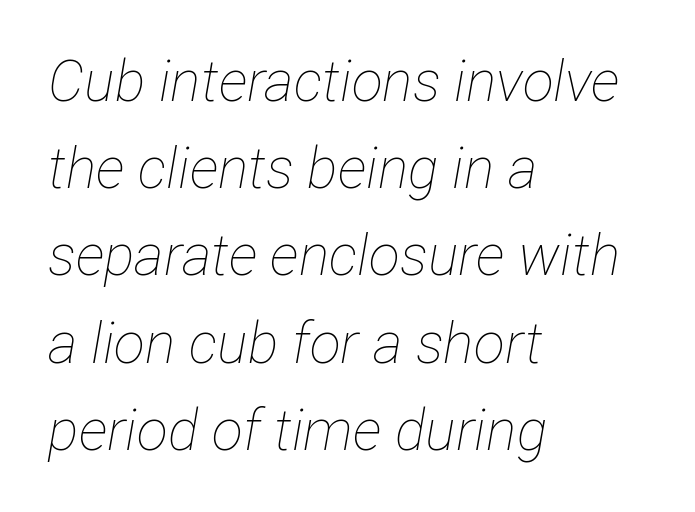
The tracking reads as untouched default to a designer's eye. Leading matches the norm, producing a regular column. The rendering applies a slant to the glyphs. Weight: in the light-to-regular range.
